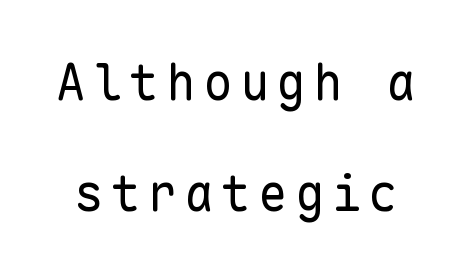
The image shows 49 px regular-weight sans-serif type, upright, monospaced; set loose line spacing (2.26x), not underlined; low stroke contrast and a medium x-height.
